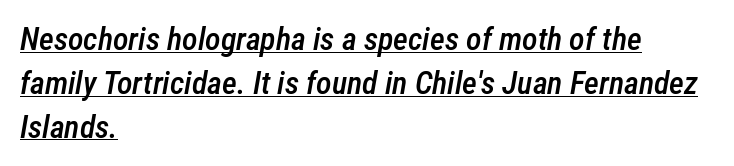
The image shows 32 px semibold, condensed type, italic (leaning right); set left-aligned, normal line spacing (1.37x), normal letter spacing, underlined; low stroke contrast and a medium x-height.
